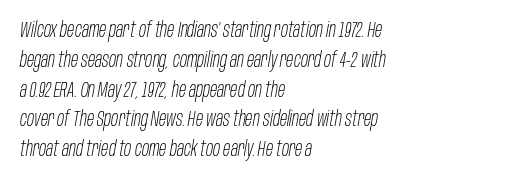
{"italic": "yes", "lean": "right", "slant_degrees": 10, "bold": "no", "underline": "no", "align": "left", "line_spacing": "normal", "line_spacing_ratio": 1.42, "letter_spacing": "normal", "letter_spacing_em": 0.0, "glyph_px": 21}
